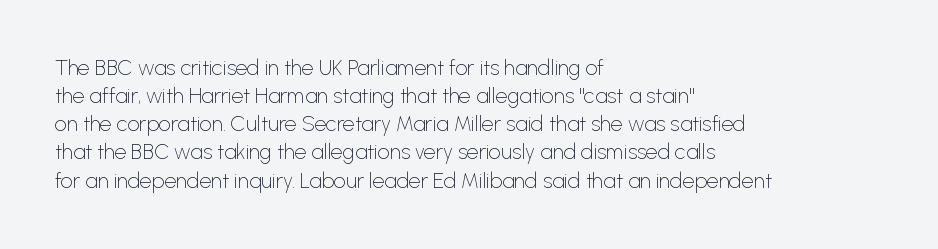
The image shows 21 px text type, upright; set left-aligned, normal line spacing (1.34x), normal letter spacing, not underlined.
